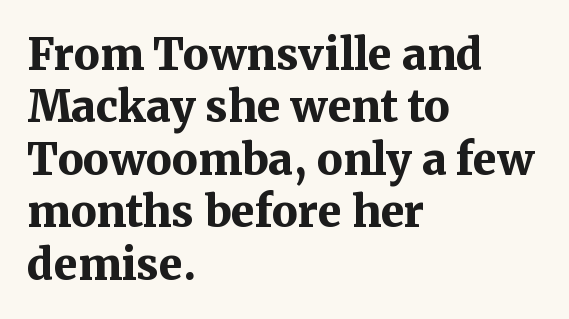
Look at the tracking — it's just the regular setting, nothing added. Do the characters align in a grid? No, the font is proportional. Compared with a centered layout, this one pins lines to the left instead. Every letter is thick-stroked: bold, no question. The letters stand upright; this is a roman face.
